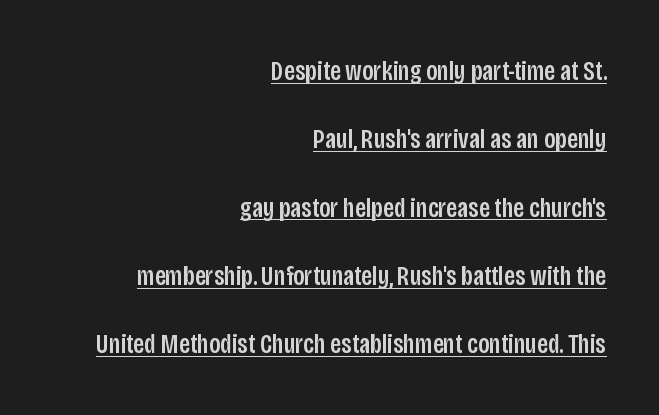
Glance below the letters and you will spot a drawn line. Rendered with straight, roman letterforms. Where is the straight margin? On the right. Observe the absence of serifs on each vertical stroke in this sample.
